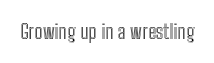
These lines keep a tight, regular rhythm from letter to letter. Unmarked baselines from the first word to the last. Italic: no, the glyphs are upright roman.
